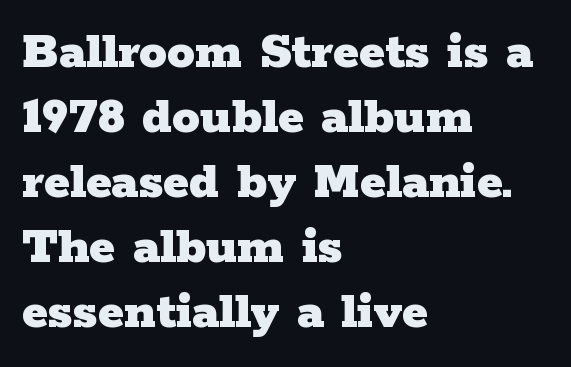
Q: Is the text bold? A: Yes.
Q: Is the text italic (slanted)? A: No, it is upright.
Q: Is the typeface a serif or a sans-serif typeface? A: Serif.
Q: Is the text underlined? A: No.
Q: How is the paragraph aligned? A: Left-aligned.
Q: Is the spacing between letters normal or unusually wide? A: Normal.
Q: Width (condensed, normal, or wide)? A: Wide.
Q: Stroke contrast? A: Low.
Q: x-height? A: Medium.
Q: Monospaced? A: No.
